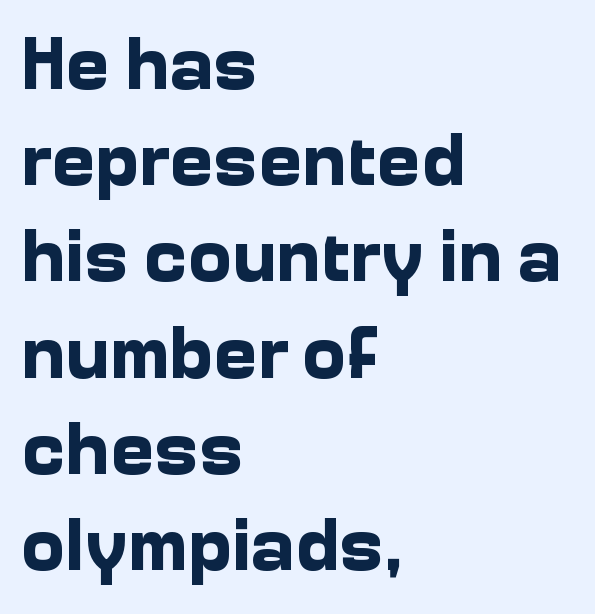
The image shows 74 px bold sans-serif type, upright; set left-aligned, normal line spacing (1.3x), normal letter spacing, not underlined; low stroke contrast and a medium x-height.
